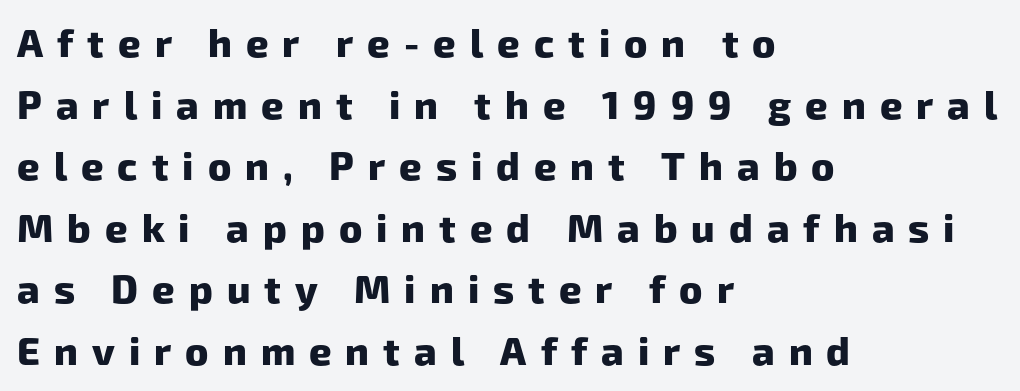
The image shows 39 px heavy sans-serif type; set left-aligned, normal line spacing (1.58x), unusually wide letter spacing (+0.36 em), not underlined; low stroke contrast and a medium x-height.
